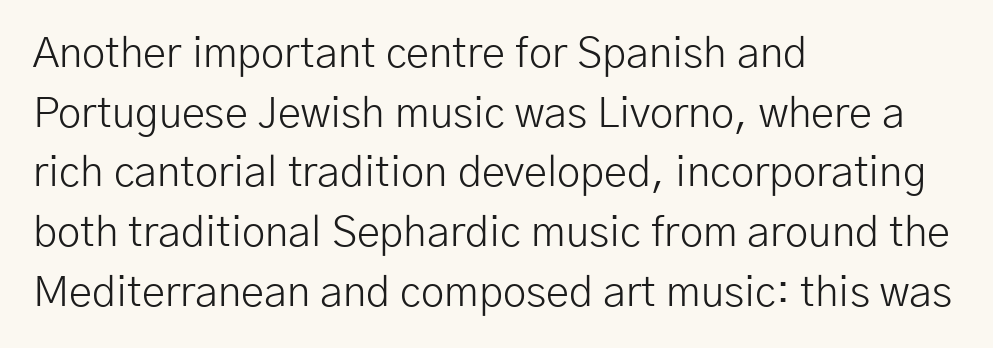
Alignment: flush left. Serifs: no, the terminals of the letterforms are clean. A typesetter would call this proportional, since set widths differ per character. Italic? Not at all — the glyphs are vertical. Weight class: somewhere from thin through regular. The designer left line spacing at the default.
